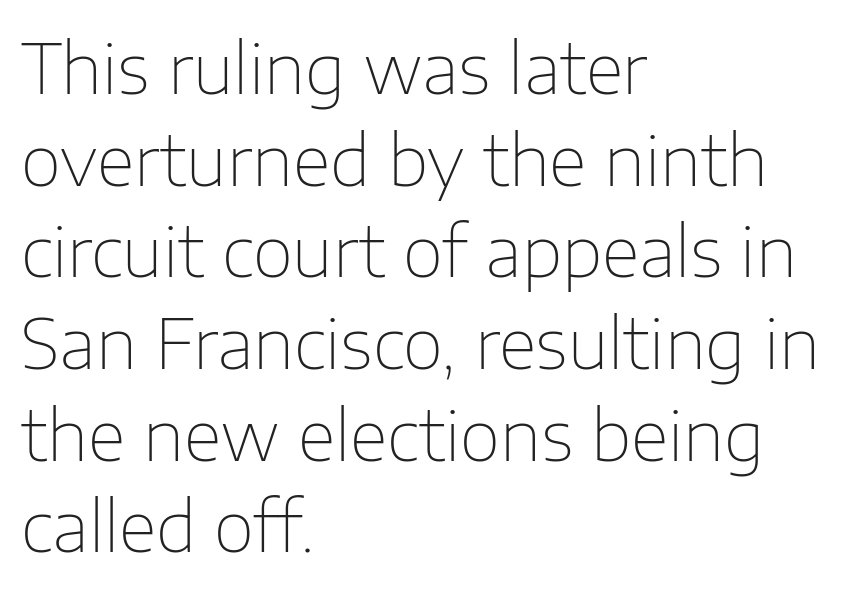
{"serif": "no", "italic": "no", "bold": "no", "weight": "thin", "width": "normal", "stroke_contrast": "low", "x_height": "medium", "monospaced": "no", "underline": "no", "align": "left", "line_spacing": "normal", "line_spacing_ratio": 1.31, "letter_spacing": "normal", "letter_spacing_em": 0.0, "glyph_px": 70}
